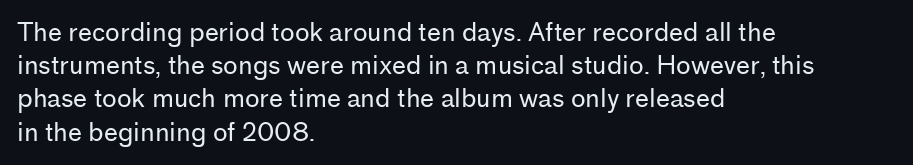
{"italic": "no", "bold": "no", "underline": "no", "align": "left", "line_spacing": "normal", "line_spacing_ratio": 1.33, "letter_spacing": "normal", "letter_spacing_em": 0.0, "glyph_px": 25}
